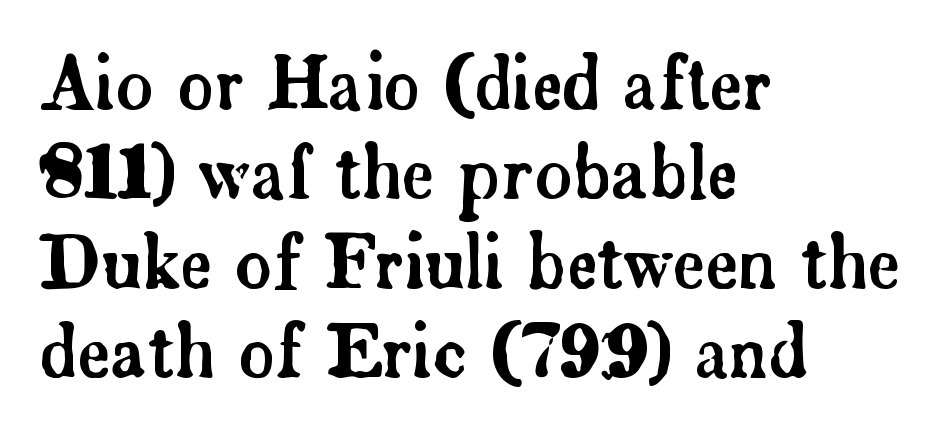
Q: Is the text italic (slanted)? A: No, it is upright.
Q: Is the typeface a serif or a sans-serif typeface? A: Serif.
Q: Is the text underlined? A: No.
Q: How is the paragraph aligned? A: Left-aligned.
Q: Is the spacing between letters normal or unusually wide? A: Normal.
Q: Is the spacing between lines tight, normal or loose? A: Normal.
Q: Width (condensed, normal, or wide)? A: Normal.
Q: Stroke contrast? A: Low.
Q: x-height? A: Small.
Q: Monospaced? A: No.
